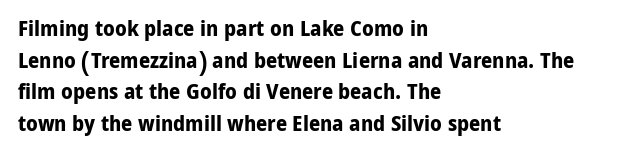
Beneath every word, the page is bare. Successive baselines arrive at the customary interval. It's the straight-up-and-down kind of type. Which margin do the lines hug? The left one — the right edge is uneven. Thick stems and heavy bowls — unmistakably bold.
